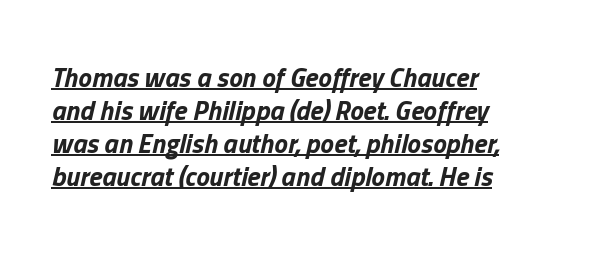
{"italic": "yes", "lean": "right", "slant_degrees": 13, "bold": "yes", "underline": "yes", "align": "left", "line_spacing_ratio": 1.22, "letter_spacing": "normal", "letter_spacing_em": 0.0, "glyph_px": 27}
